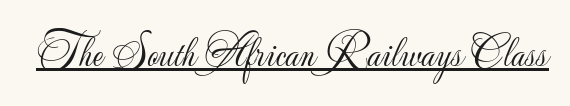
The image shows 44 px light sans-serif type; set normal letter spacing, underlined; low stroke contrast and a small x-height.
